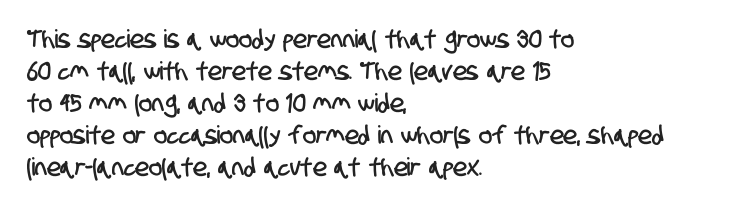
Q: Is the text underlined? A: No.
Q: How is the paragraph aligned? A: Left-aligned.
Q: Is the spacing between letters normal or unusually wide? A: Normal.
Q: Is the spacing between lines tight, normal or loose? A: Normal.
